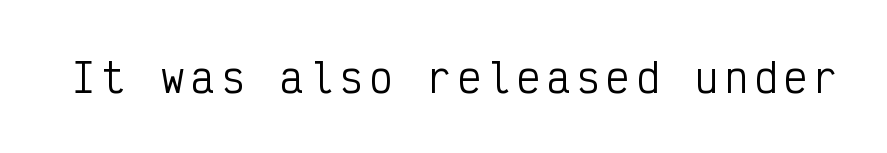
This rendering features lettering with no underline. A sans-serif font was chosen for this passage. Every character here occupies the same horizontal width, giving the sample a typewriter-like rhythm. Posture: straight, roman, zero tilt.
